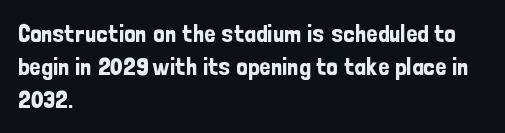
Q: Is the text italic (slanted)? A: No, it is upright.
Q: Is the text underlined? A: No.
Q: How is the paragraph aligned? A: Left-aligned.
Q: Is the spacing between letters normal or unusually wide? A: Normal.
Q: Is the spacing between lines tight, normal or loose? A: Normal.
